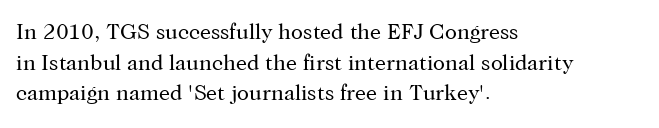
Here the glyphs are tracked normally, forming tight word shapes. This sample keeps an unexceptional amount of space between lines. Every character sits straight up, as roman type does. Each stroke keeps to a modest, everyday thickness or less. This rendering uses left alignment, leaving the right contour irregular. Descenders are the only things crossing below the line.
